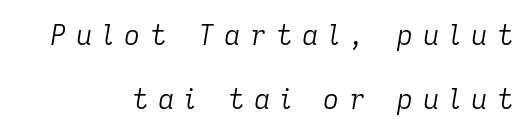
{"italic": "yes", "lean": "right", "slant_degrees": 9, "bold": "no", "weight": "light", "width": "normal", "stroke_contrast": "low", "x_height": "medium", "monospaced": "no", "underline": "no", "align": "right", "line_spacing": "loose", "line_spacing_ratio": 2.28, "letter_spacing": "wide", "letter_spacing_em": 0.35, "glyph_px": 28}
